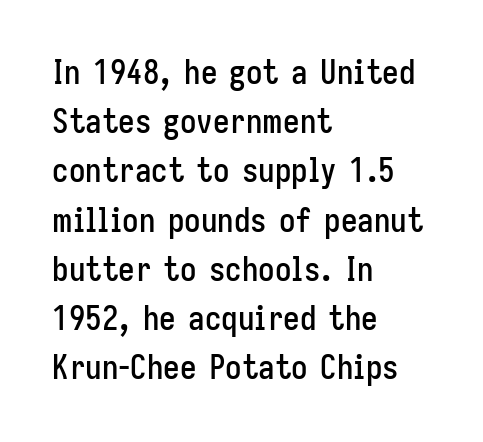
The image shows 33 px condensed sans-serif type, upright; set left-aligned, normal line spacing (1.49x), normal letter spacing, not underlined; low stroke contrast and a medium x-height.
